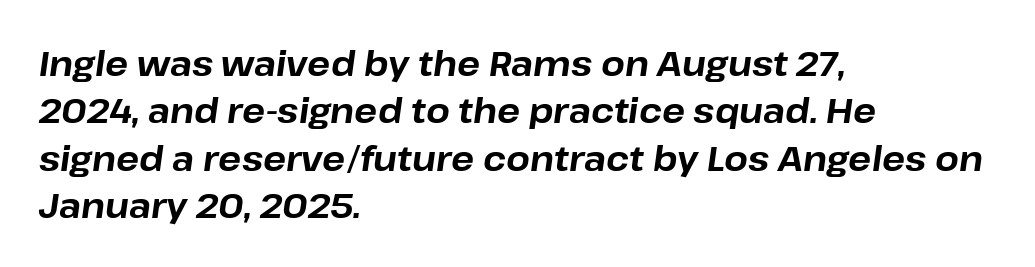
{"italic": "yes", "lean": "right", "slant_degrees": 8, "bold": "yes", "weight": "bold", "width": "normal", "stroke_contrast": "low", "x_height": "medium", "monospaced": "no", "underline": "no", "align": "left", "line_spacing": "normal", "line_spacing_ratio": 1.39, "letter_spacing": "normal", "letter_spacing_em": 0.0, "glyph_px": 34}
